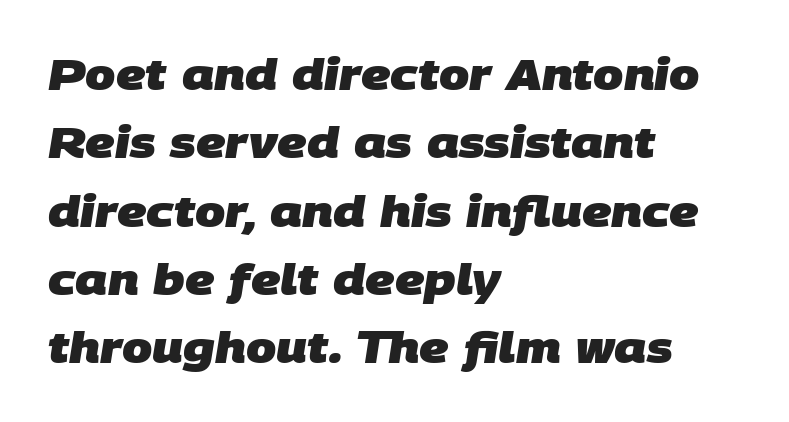
Q: Is the text bold? A: Yes.
Q: Is the typeface a serif or a sans-serif typeface? A: Sans-serif.
Q: Is the text underlined? A: No.
Q: How is the paragraph aligned? A: Left-aligned.
Q: Is the spacing between letters normal or unusually wide? A: Normal.
Q: Is the spacing between lines tight, normal or loose? A: Normal.
Q: Width (condensed, normal, or wide)? A: Normal.
Q: Stroke contrast? A: Low.
Q: x-height? A: Large.
Q: Monospaced? A: No.
